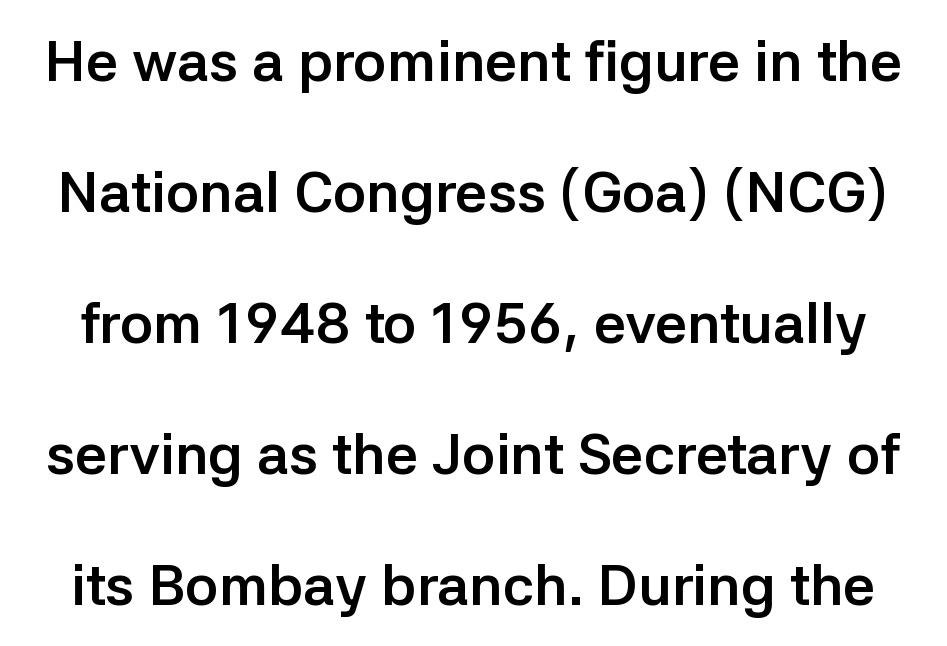
{"serif": "no", "italic": "no", "bold": "yes", "weight": "semibold", "width": "normal", "stroke_contrast": "low", "x_height": "medium", "monospaced": "no", "underline": "no", "line_spacing": "loose", "line_spacing_ratio": 2.3, "letter_spacing": "normal", "letter_spacing_em": 0.0, "glyph_px": 57}
